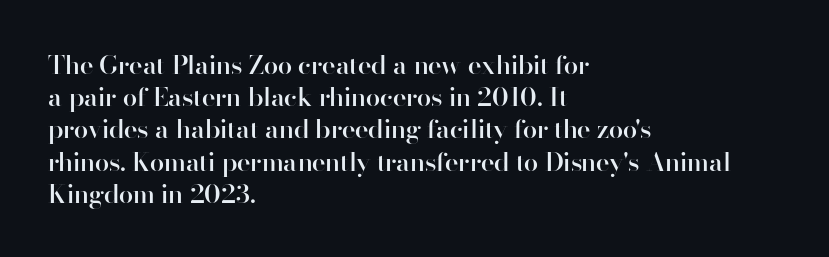
{"italic": "no", "bold": "semi", "underline": "no", "align": "left", "line_spacing_ratio": 1.24, "letter_spacing": "normal", "letter_spacing_em": 0.0, "glyph_px": 26}
